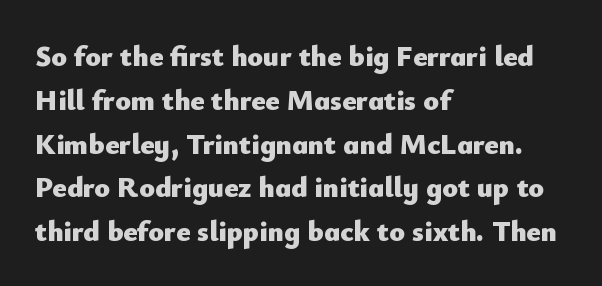
Words appear dense and cohesive because spacing is normal. A roman cut, with each character standing at attention. The ragged edge is on the right, which tells us the setting is flush left. How would I describe the line gaps? Plain and ordinary. The rendering uses natural spacing where letterforms have individual widths.
